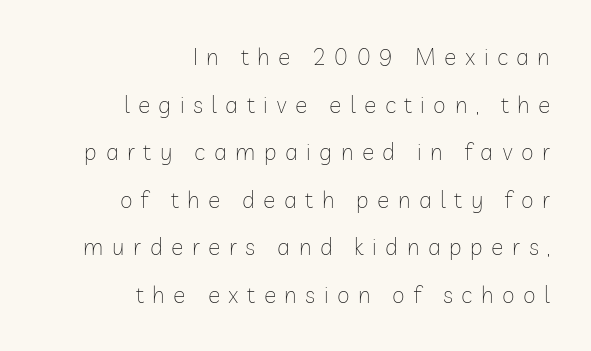
{"italic": "no", "bold": "no", "underline": "no", "align": "right", "line_spacing": "loose", "line_spacing_ratio": 2.07, "letter_spacing": "wide", "letter_spacing_em": 0.37, "glyph_px": 23}
